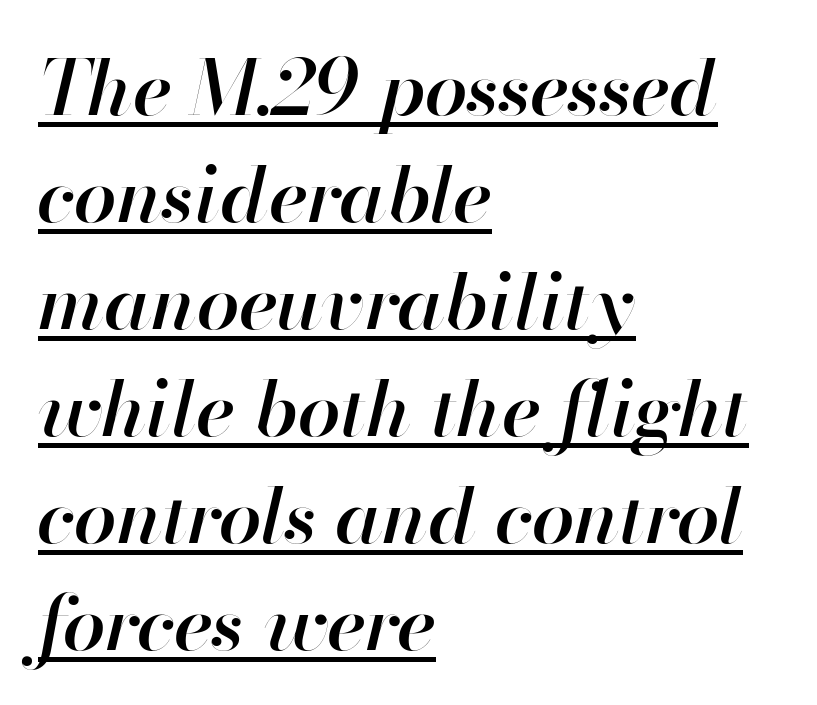
{"italic": "yes", "lean": "right", "slant_degrees": 13, "bold": "semi", "weight": "semibold", "width": "normal", "stroke_contrast": "high", "x_height": "small", "monospaced": "no", "underline": "yes", "align": "left", "line_spacing": "normal", "line_spacing_ratio": 1.39, "letter_spacing": "normal", "letter_spacing_em": 0.0, "glyph_px": 77}
